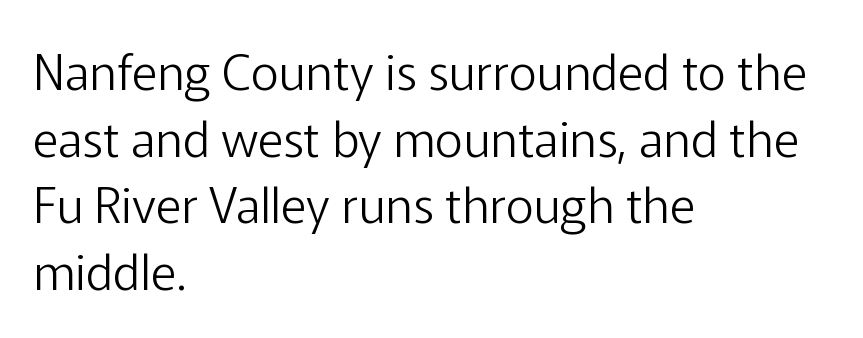
Decoration check: the copy has no underline. Tall strokes in this sample are plumb rather than angled. Is this a fixed-width face? No — the glyphs have proportional, varying widths. A typesetter would call this zero additional tracking.
